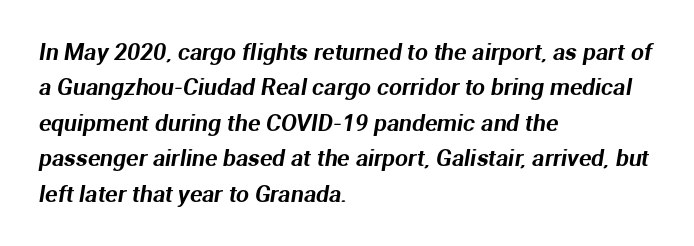
Q: Is the text underlined? A: No.
Q: How is the paragraph aligned? A: Left-aligned.
Q: Is the spacing between letters normal or unusually wide? A: Normal.
Q: Is the spacing between lines tight, normal or loose? A: Normal.
